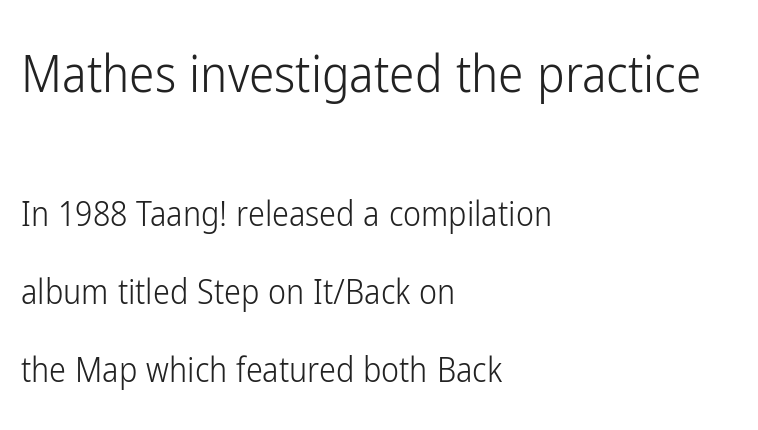
The image shows 51 px light, condensed sans-serif type, upright; set left-aligned, loose line spacing (2.3x), normal letter spacing, not underlined; the first (top) block is 1.5x larger; low stroke contrast and a medium x-height.
